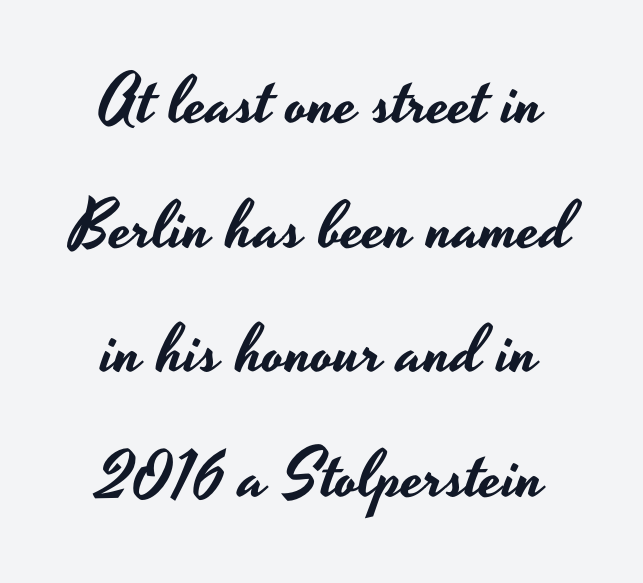
{"serif": "no", "width": "wide", "stroke_contrast": "low", "x_height": "small", "monospaced": "no", "underline": "no", "align": "center", "line_spacing_ratio": 1.86, "letter_spacing": "normal", "letter_spacing_em": 0.0, "glyph_px": 67}
